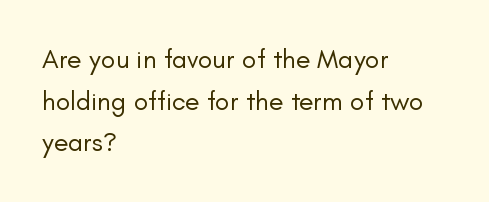
Q: Is the text bold? A: No.
Q: Is the text italic (slanted)? A: No, it is upright.
Q: Is the text underlined? A: No.
Q: How is the paragraph aligned? A: Left-aligned.
Q: Is the spacing between letters normal or unusually wide? A: Normal.
Q: Is the spacing between lines tight, normal or loose? A: Normal.
